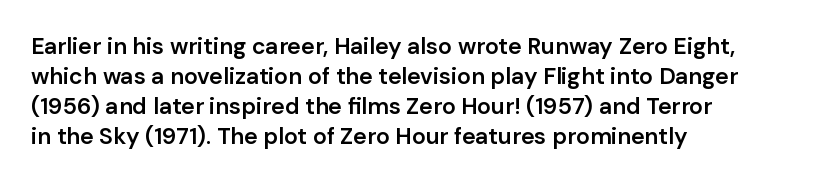
Q: Is the text bold? A: Semi-bold.
Q: Is the text italic (slanted)? A: No, it is upright.
Q: Is the text underlined? A: No.
Q: How is the paragraph aligned? A: Left-aligned.
Q: Is the spacing between letters normal or unusually wide? A: Normal.
Q: Is the spacing between lines tight, normal or loose? A: Normal.
